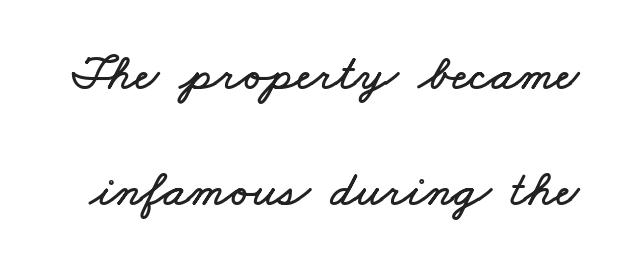
{"width": "wide", "stroke_contrast": "low", "x_height": "small", "monospaced": "no", "underline": "no", "line_spacing": "loose", "line_spacing_ratio": 2.28, "letter_spacing": "normal", "letter_spacing_em": 0.0, "glyph_px": 51}
